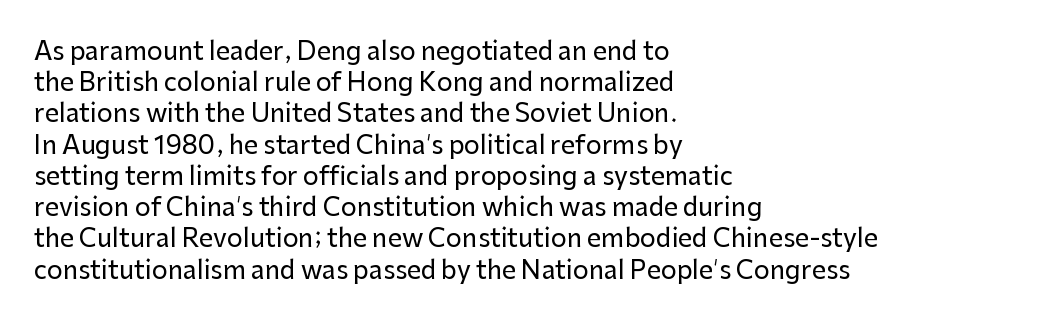
{"italic": "no", "underline": "no", "align": "left", "line_spacing": "normal", "line_spacing_ratio": 1.25, "letter_spacing": "normal", "letter_spacing_em": 0.0, "glyph_px": 25}
